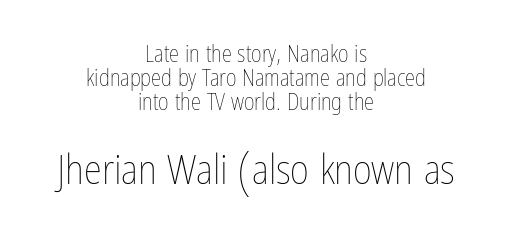
The image shows 41 px thin, condensed type, upright; set centered, tight line spacing (1.04x), normal letter spacing, not underlined; the second (bottom) block is 1.78x larger; low stroke contrast and a medium x-height.
